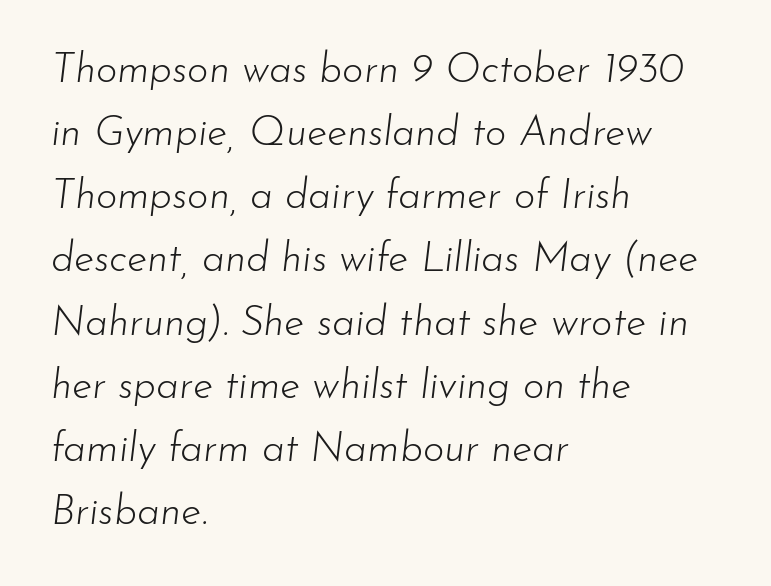
The image shows 41 px light type, italic (leaning right); set left-aligned, normal line spacing (1.54x), normal letter spacing, not underlined; low stroke contrast and a small x-height.
